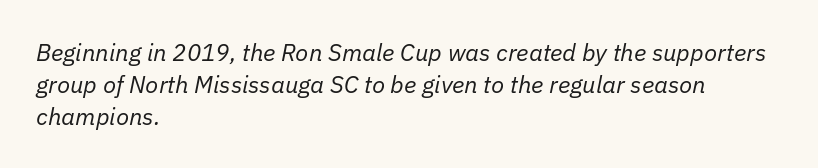
The image shows 24 px text type, italic (leaning right); set left-aligned, normal line spacing (1.33x), normal letter spacing, not underlined.
